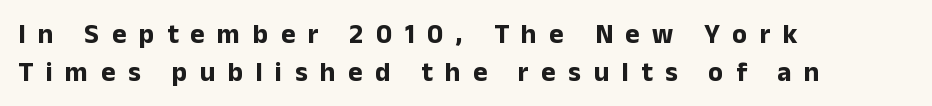
{"italic": "no", "bold": "yes", "underline": "no", "align": "left", "line_spacing": "normal", "line_spacing_ratio": 1.41, "letter_spacing": "wide", "letter_spacing_em": 0.47, "glyph_px": 27}
